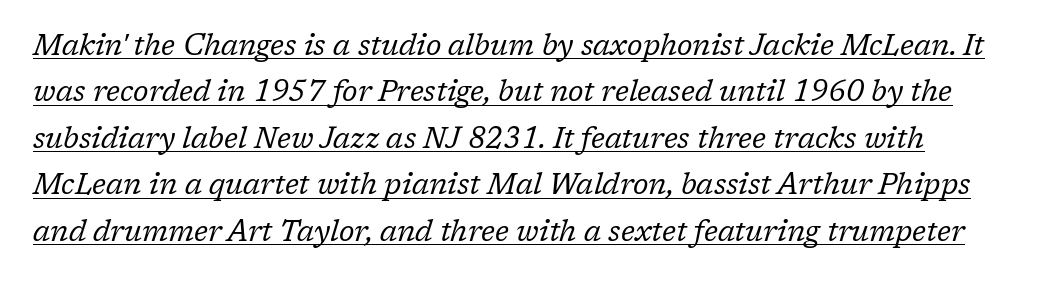
Look at the tracking — it's just the regular setting, nothing added. These lines sit exactly where default settings would place them. The designer went with a serif here, giving each stem small feet. Proportional: the letters do not fall into vertical columns. The typesetting does not lean heavy: it is not bold. The words here are underlined.
